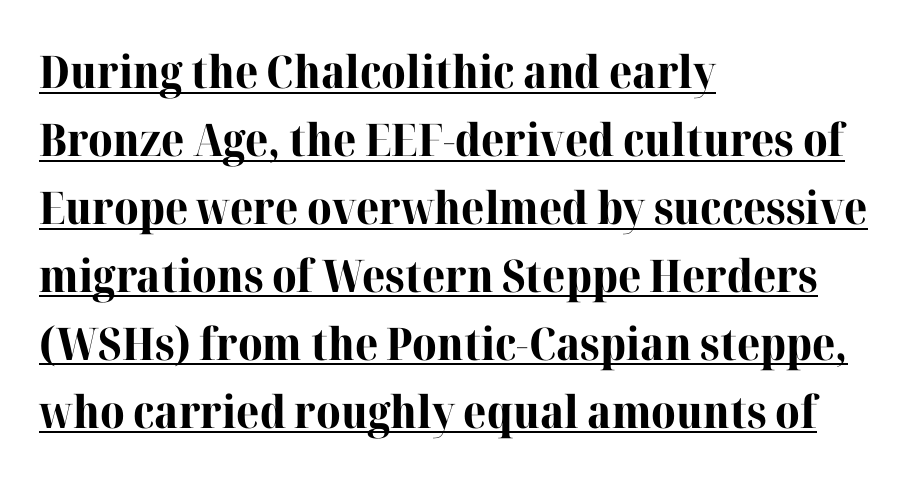
Italic: no, the glyphs are upright roman. Emphasis is given by a line drawn under the lettering. Regular leading. This rendering leaves character spacing at its baseline value. The strokes are fattened all the way to bold.
